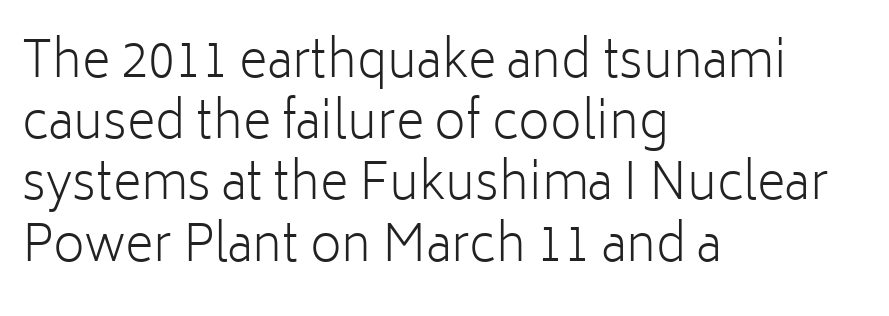
Q: Is the text bold? A: No.
Q: Is the text italic (slanted)? A: No, it is upright.
Q: Is the typeface a serif or a sans-serif typeface? A: Sans-serif.
Q: Is the text underlined? A: No.
Q: How is the paragraph aligned? A: Left-aligned.
Q: Is the spacing between letters normal or unusually wide? A: Normal.
Q: Is the spacing between lines tight, normal or loose? A: Normal.
Q: Width (condensed, normal, or wide)? A: Normal.
Q: Stroke contrast? A: Low.
Q: x-height? A: Medium.
Q: Monospaced? A: No.
